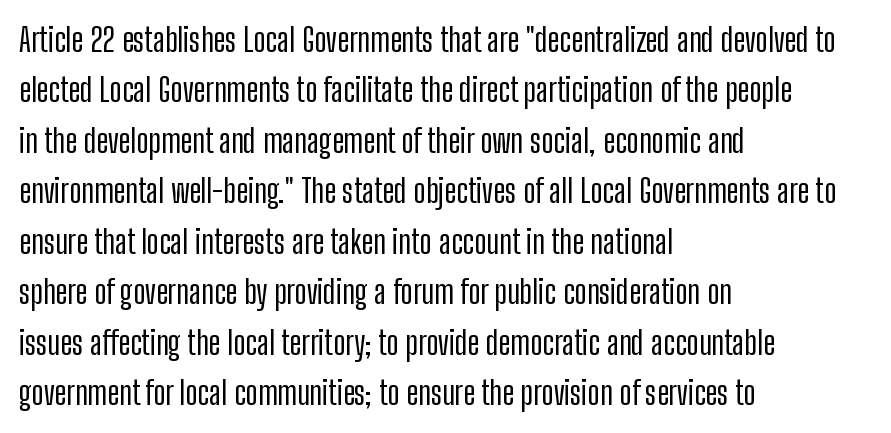
{"serif": "no", "italic": "no", "width": "condensed", "stroke_contrast": "low", "x_height": "medium", "monospaced": "no", "underline": "no", "align": "left", "line_spacing": "normal", "line_spacing_ratio": 1.53, "letter_spacing": "normal", "letter_spacing_em": 0.0, "glyph_px": 33}
